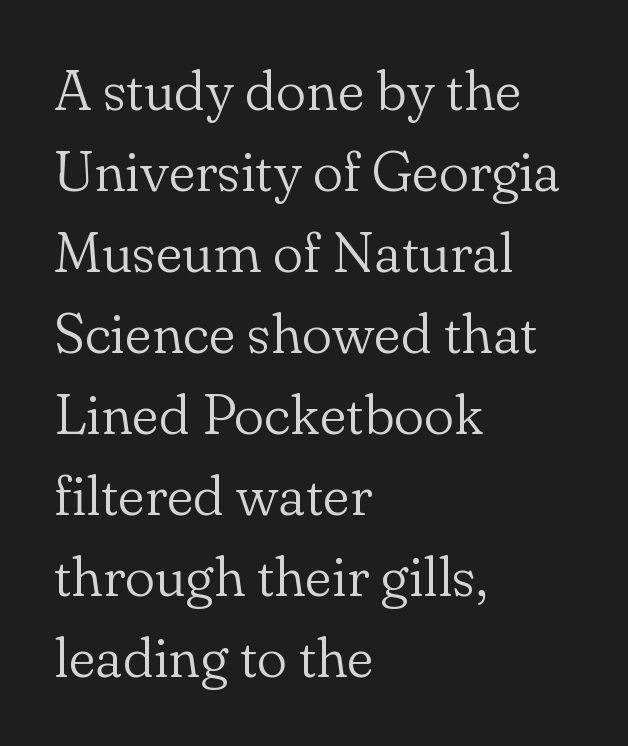
Leading matches the norm, producing a regular column. Check under the words: just untouched page. Horizontally, the lines are justified to the leading edge only. Nothing heavy about these letters — not bold at all.
